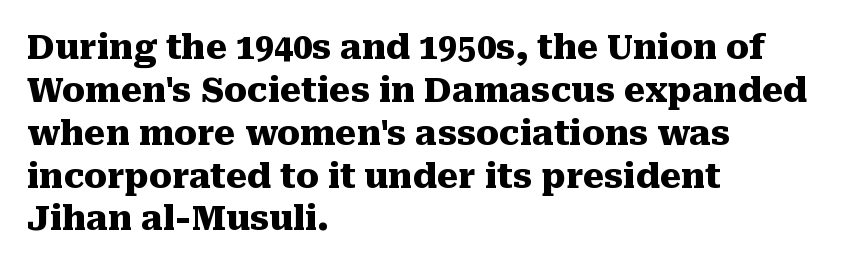
Q: Is the text bold? A: Yes.
Q: Is the text italic (slanted)? A: No, it is upright.
Q: Is the typeface a serif or a sans-serif typeface? A: Serif.
Q: Is the text underlined? A: No.
Q: How is the paragraph aligned? A: Left-aligned.
Q: Is the spacing between letters normal or unusually wide? A: Normal.
Q: Is the spacing between lines tight, normal or loose? A: Normal.
Q: Width (condensed, normal, or wide)? A: Normal.
Q: Stroke contrast? A: Medium.
Q: x-height? A: Medium.
Q: Monospaced? A: No.
